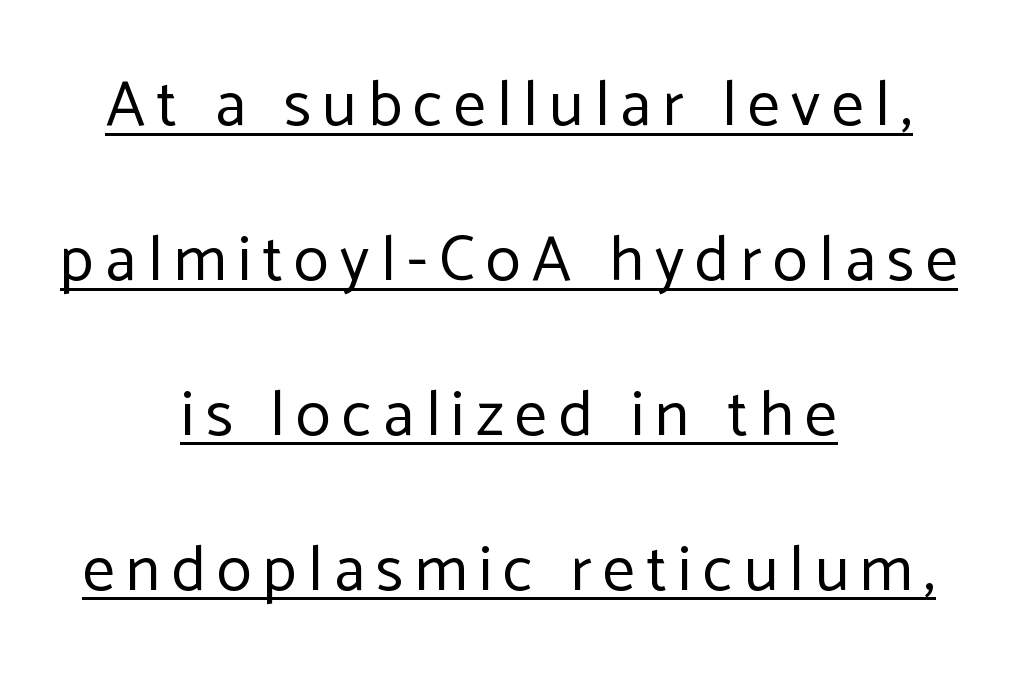
A rule runs beneath these lines of type. The typesetting does not lean heavy: it is not bold. Is the block centered? Yes — each line is placed symmetrically about the middle. This sample has the flowing, uneven cadence of proportional lettering.
